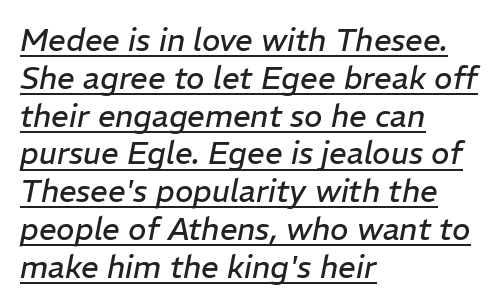
{"italic": "yes", "lean": "right", "slant_degrees": 11, "bold": "no", "weight": "regular", "width": "normal", "stroke_contrast": "low", "x_height": "medium", "monospaced": "no", "underline": "yes", "align": "left", "line_spacing_ratio": 1.22, "letter_spacing": "normal", "letter_spacing_em": 0.0, "glyph_px": 31}
